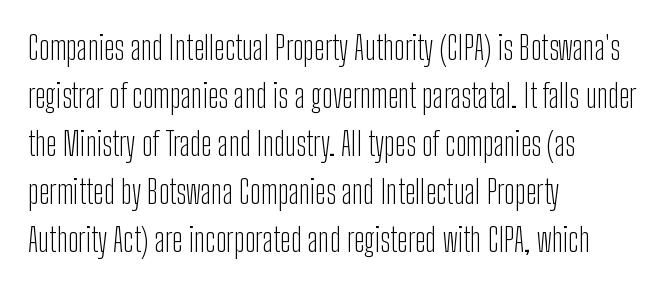
The image shows 32 px light, condensed sans-serif type, upright; set left-aligned, normal line spacing (1.5x), normal letter spacing, not underlined; low stroke contrast and a medium x-height.
